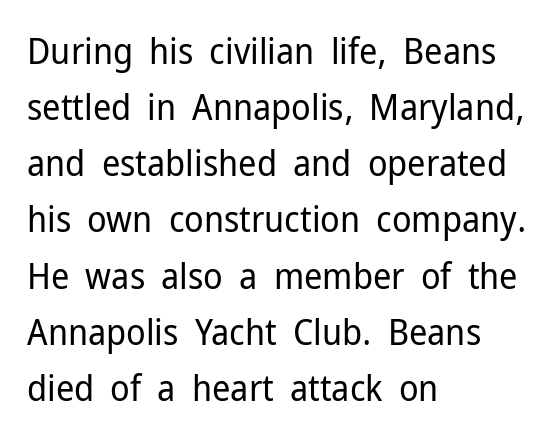
The image shows 36 px regular-weight sans-serif type, upright; set left-aligned, normal line spacing (1.56x), normal letter spacing, not underlined; low stroke contrast and a medium x-height.
